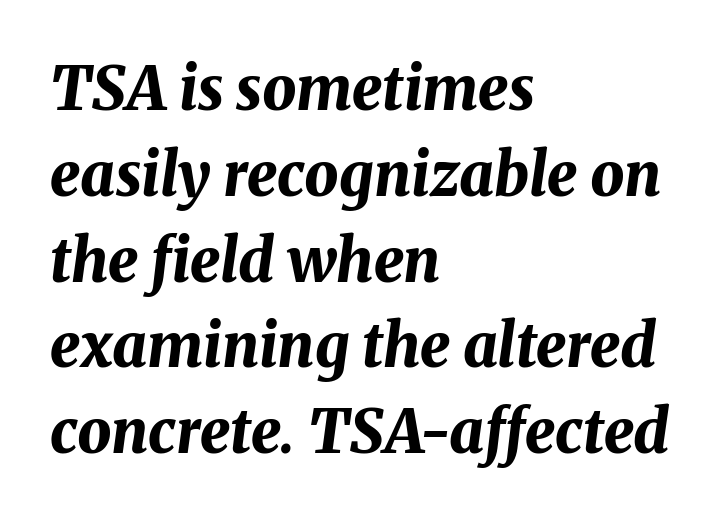
The image shows 60 px bold type, italic (leaning right); set left-aligned, normal line spacing (1.43x), normal letter spacing, not underlined; medium stroke contrast and a medium x-height.
